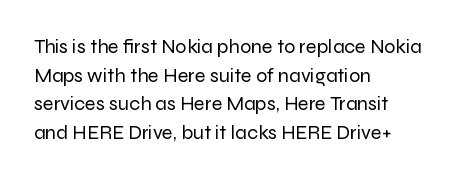
Q: Is the text bold? A: No.
Q: Is the text italic (slanted)? A: No, it is upright.
Q: Is the text underlined? A: No.
Q: How is the paragraph aligned? A: Left-aligned.
Q: Is the spacing between letters normal or unusually wide? A: Normal.
Q: Is the spacing between lines tight, normal or loose? A: Normal.
